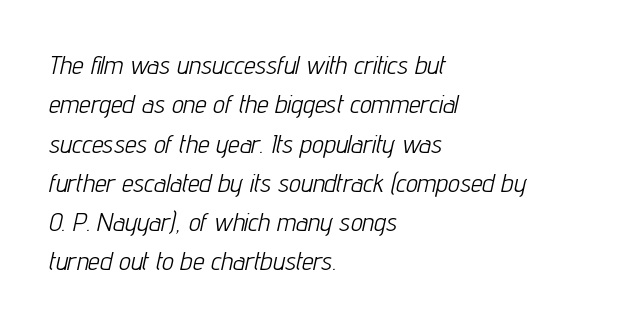
Q: Is the text bold? A: No.
Q: Is the text italic (slanted)? A: Yes, it leans right by about 12 degrees.
Q: Is the text underlined? A: No.
Q: How is the paragraph aligned? A: Left-aligned.
Q: Is the spacing between letters normal or unusually wide? A: Normal.
Q: Is the spacing between lines tight, normal or loose? A: Normal.
